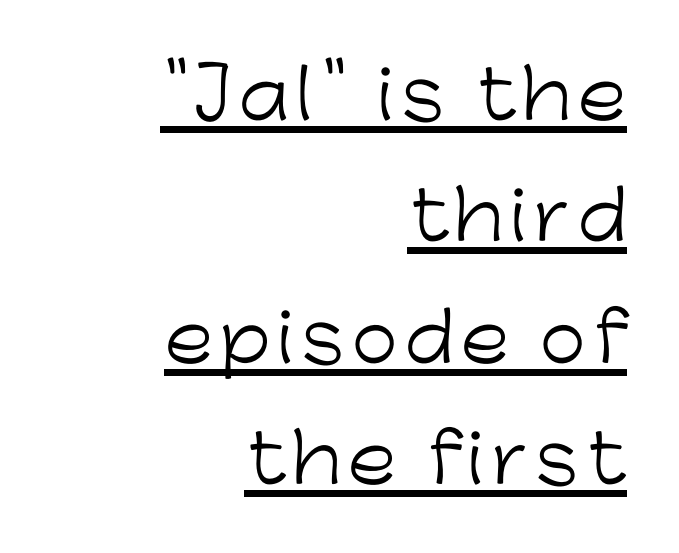
{"serif": "no", "italic": "no", "bold": "no", "weight": "light", "width": "normal", "stroke_contrast": "low", "x_height": "medium", "monospaced": "no", "underline": "yes", "align": "right", "line_spacing_ratio": 1.81, "glyph_px": 67}
